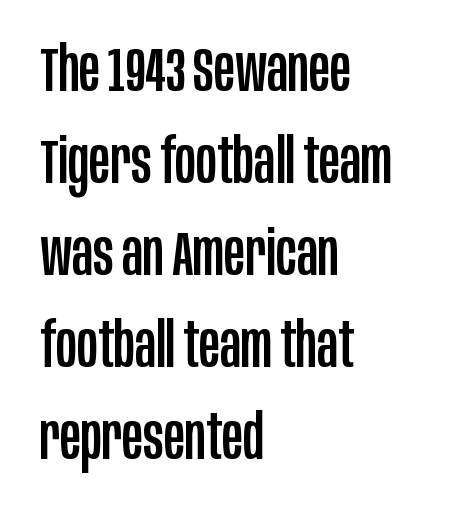
You can tell it's not italic because the verticals are truly vertical. The ragged edge is on the right, which tells us the setting is flush left. You could not count columns in this text — the font is proportionally spaced. Typographically, this falls in the sans-serif category. Whoever set this chose a conventional vertical rhythm.
